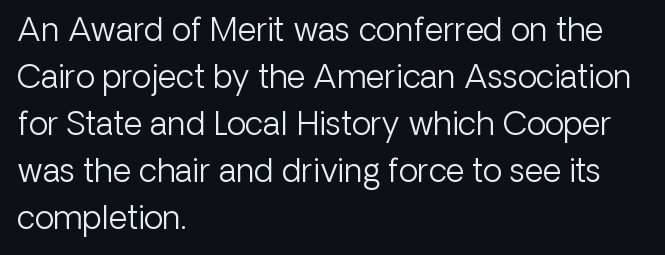
{"serif": "no", "italic": "no", "bold": "no", "weight": "light", "width": "normal", "stroke_contrast": "low", "x_height": "medium", "monospaced": "no", "underline": "no", "align": "left", "line_spacing": "normal", "line_spacing_ratio": 1.47, "letter_spacing": "normal", "letter_spacing_em": 0.0, "glyph_px": 32}
